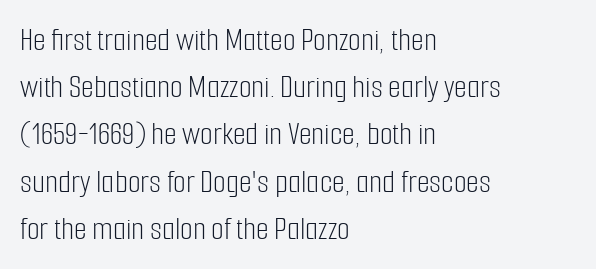
The image shows 33 px light, condensed sans-serif type, upright; set left-aligned, normal line spacing (1.43x), normal letter spacing, not underlined; low stroke contrast and a medium x-height.
